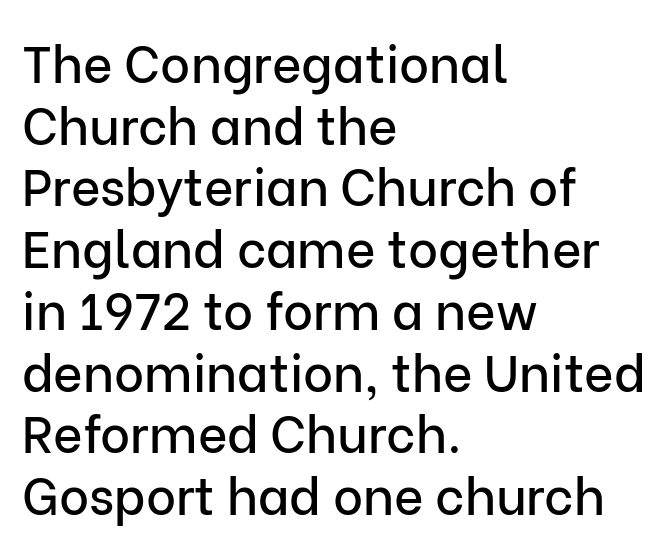
{"serif": "no", "italic": "no", "width": "normal", "stroke_contrast": "low", "x_height": "medium", "monospaced": "no", "underline": "no", "align": "left", "line_spacing_ratio": 1.21, "letter_spacing": "normal", "letter_spacing_em": 0.0, "glyph_px": 51}
